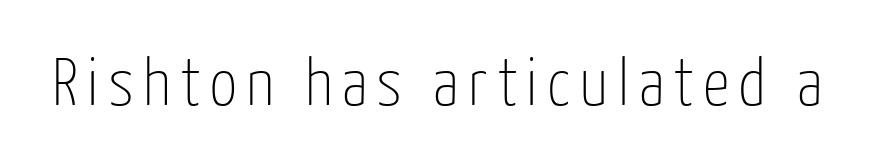
Q: Is the text bold? A: No.
Q: Is the text italic (slanted)? A: No, it is upright.
Q: Is the typeface a serif or a sans-serif typeface? A: Sans-serif.
Q: Is the text underlined? A: No.
Q: Width (condensed, normal, or wide)? A: Condensed.
Q: Stroke contrast? A: Low.
Q: x-height? A: Medium.
Q: Monospaced? A: No.
